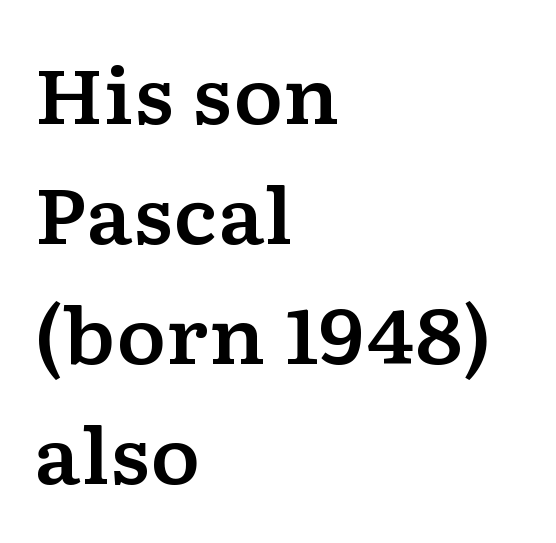
The image shows 76 px wide serif type, upright; set left-aligned, normal line spacing (1.58x), normal letter spacing, not underlined; low stroke contrast and a medium x-height.
